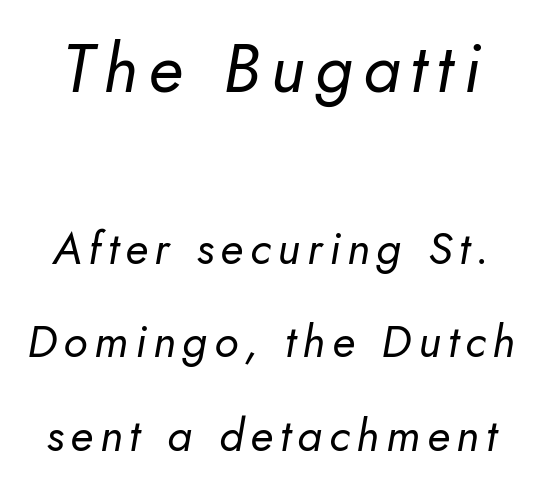
The image shows 68 px regular-weight type, italic (leaning right); set loose line spacing (2.08x), not underlined; the first (top) block is 1.51x larger; low stroke contrast and a small x-height.
